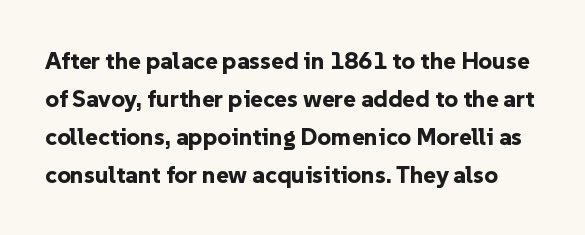
The image shows 24 px bold type, upright; set normal line spacing (1.58x), normal letter spacing, not underlined.
